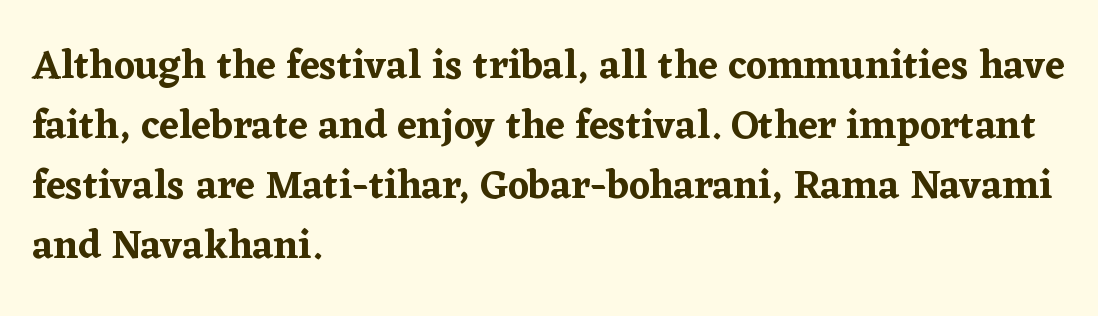
Q: Is the text italic (slanted)? A: No, it is upright.
Q: Is the typeface a serif or a sans-serif typeface? A: Serif.
Q: Is the text underlined? A: No.
Q: How is the paragraph aligned? A: Left-aligned.
Q: Is the spacing between letters normal or unusually wide? A: Normal.
Q: Is the spacing between lines tight, normal or loose? A: Normal.
Q: Width (condensed, normal, or wide)? A: Normal.
Q: Stroke contrast? A: Low.
Q: x-height? A: Medium.
Q: Monospaced? A: No.
